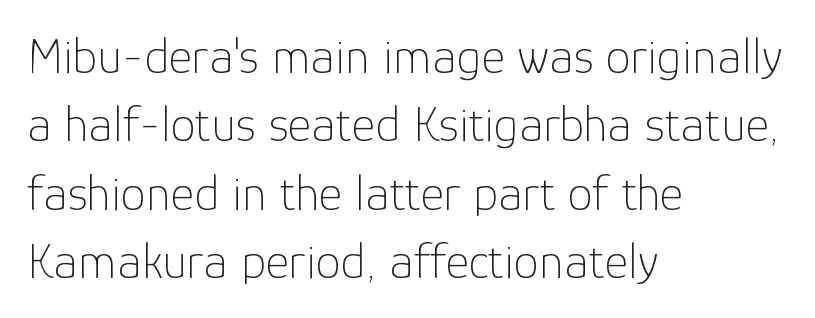
Q: Is the text bold? A: No.
Q: Is the text italic (slanted)? A: No, it is upright.
Q: Is the typeface a serif or a sans-serif typeface? A: Sans-serif.
Q: Is the text underlined? A: No.
Q: How is the paragraph aligned? A: Left-aligned.
Q: Is the spacing between letters normal or unusually wide? A: Normal.
Q: Is the spacing between lines tight, normal or loose? A: Normal.
Q: Width (condensed, normal, or wide)? A: Normal.
Q: Stroke contrast? A: Low.
Q: x-height? A: Medium.
Q: Monospaced? A: No.
